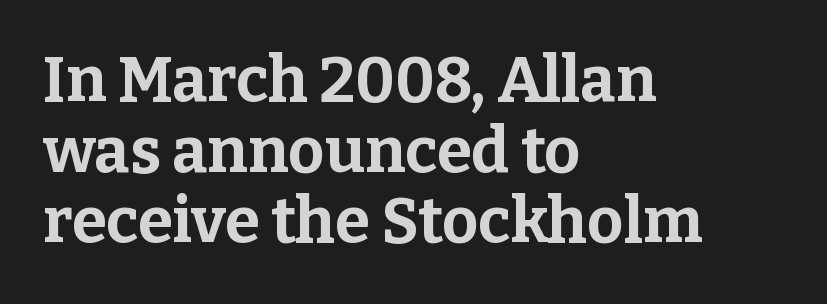
{"serif": "yes", "italic": "no", "bold": "yes", "weight": "bold", "width": "normal", "stroke_contrast": "low", "x_height": "medium", "monospaced": "no", "underline": "no", "align": "left", "line_spacing": "tight", "line_spacing_ratio": 1.12, "letter_spacing": "normal", "letter_spacing_em": 0.0, "glyph_px": 63}
